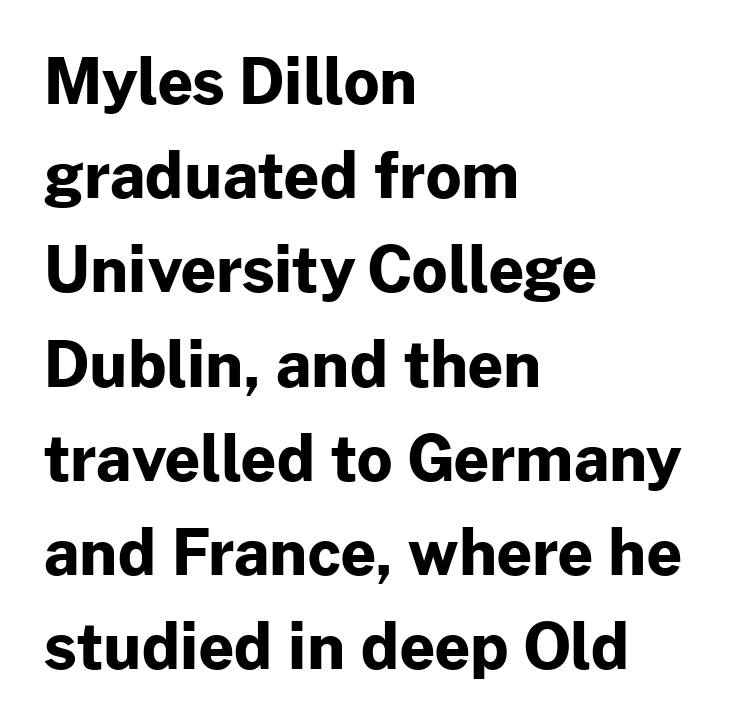
Q: Is the text bold? A: Yes.
Q: Is the text italic (slanted)? A: No, it is upright.
Q: Is the typeface a serif or a sans-serif typeface? A: Sans-serif.
Q: Is the text underlined? A: No.
Q: How is the paragraph aligned? A: Left-aligned.
Q: Is the spacing between letters normal or unusually wide? A: Normal.
Q: Is the spacing between lines tight, normal or loose? A: Normal.
Q: Width (condensed, normal, or wide)? A: Normal.
Q: Stroke contrast? A: Low.
Q: x-height? A: Medium.
Q: Monospaced? A: No.
